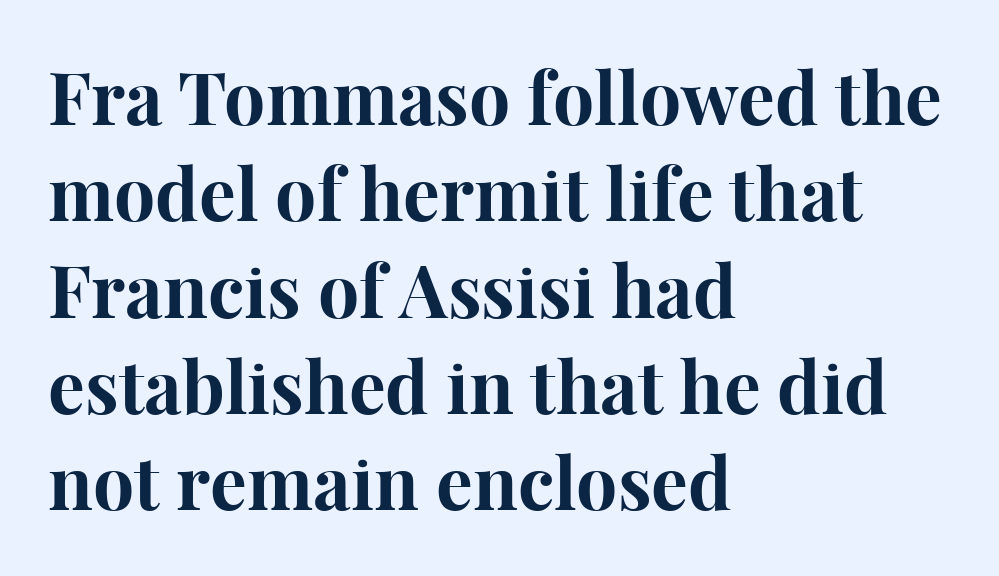
The image shows 73 px bold serif type, upright; set left-aligned, normal line spacing (1.32x), normal letter spacing, not underlined; high stroke contrast and a medium x-height.
